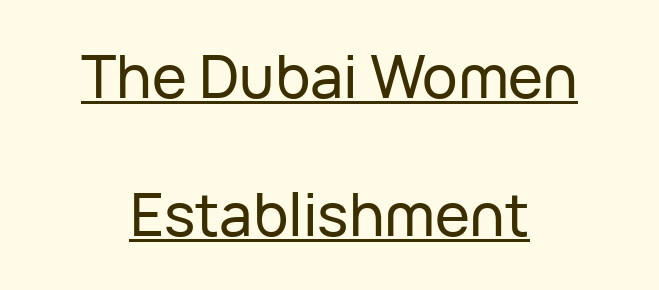
Caption: lettering with a line underneath. Is this a fixed-width face? No — the glyphs have proportional, varying widths. The leading is generous, giving the passage an open texture. In terms of letterform style, serifs are entirely absent.
